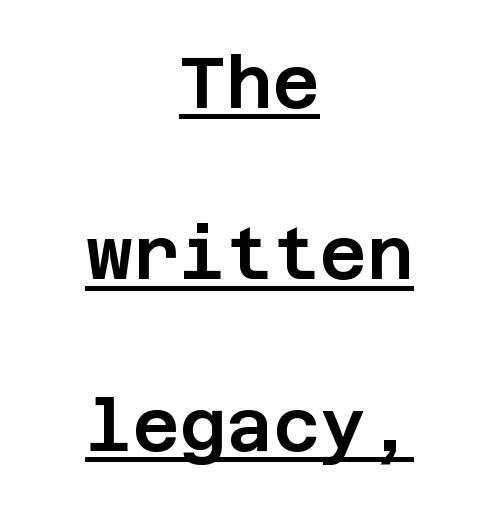
The words here are underlined. No feet cap the strokes, marking this as sans-serif type. Rendered with straight, roman letterforms. Short note: letters normally spaced.
